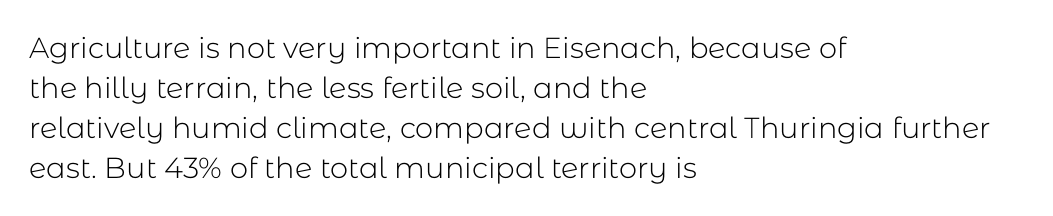
Q: Is the text bold? A: No.
Q: Is the text italic (slanted)? A: No, it is upright.
Q: Is the typeface a serif or a sans-serif typeface? A: Sans-serif.
Q: Is the text underlined? A: No.
Q: How is the paragraph aligned? A: Left-aligned.
Q: Is the spacing between letters normal or unusually wide? A: Normal.
Q: Is the spacing between lines tight, normal or loose? A: Normal.
Q: Width (condensed, normal, or wide)? A: Normal.
Q: Stroke contrast? A: Low.
Q: x-height? A: Medium.
Q: Monospaced? A: No.
